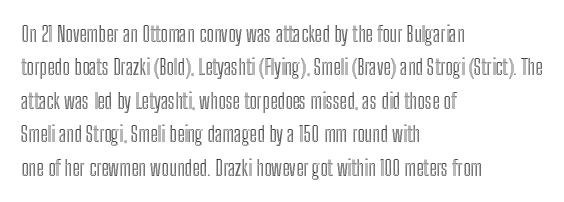
Nobody drew a line under any word here. A student would call this left alignment; a typographer would say flush left, rag right. Rendered with straight, roman letterforms. In terms of leading, this rendering sits right in the middle. Characters follow at the spacing the type designer built in.
